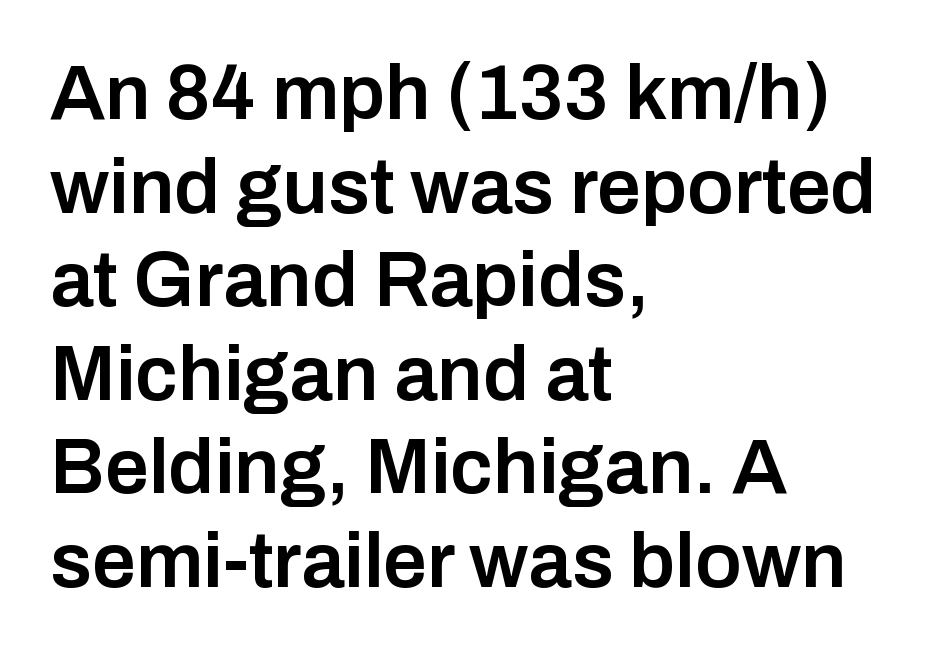
The sample has been set in demibold, a notch under bold. Note: no serifs on the glyphs. A bare baseline throughout the passage. Casual observation: everything's shoved over to the left. The letters advance in unequal steps, a hallmark of proportional type. Glyph-to-glyph distance matches everyday printed text.
